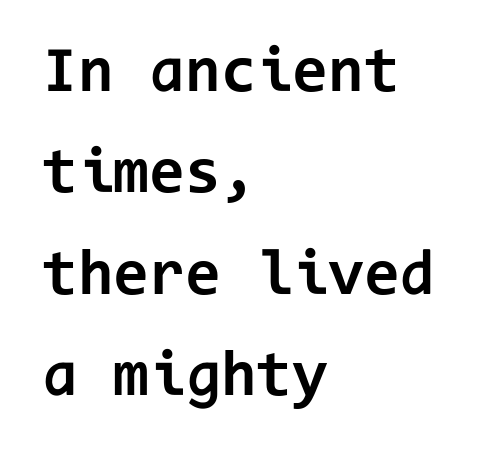
Q: Is the text bold? A: Yes.
Q: Is the text italic (slanted)? A: No, it is upright.
Q: Is the typeface a serif or a sans-serif typeface? A: Sans-serif.
Q: Is the text underlined? A: No.
Q: How is the paragraph aligned? A: Left-aligned.
Q: Is the spacing between letters normal or unusually wide? A: Normal.
Q: Is the spacing between lines tight, normal or loose? A: Normal.
Q: Width (condensed, normal, or wide)? A: Normal.
Q: Stroke contrast? A: Low.
Q: x-height? A: Medium.
Q: Monospaced? A: Yes.
